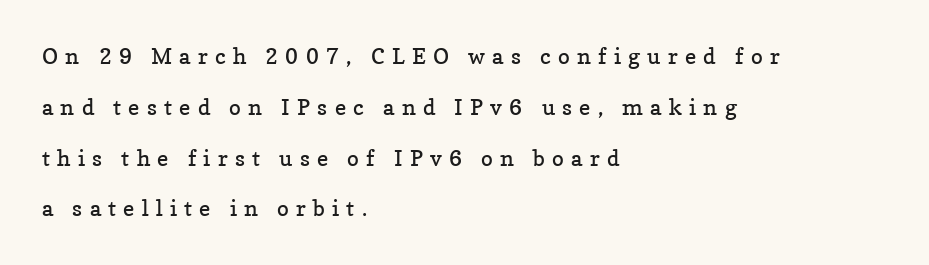
The image shows 22 px text type, upright; set left-aligned, loose line spacing (2.31x), unusually wide letter spacing (+0.33 em), not underlined.
